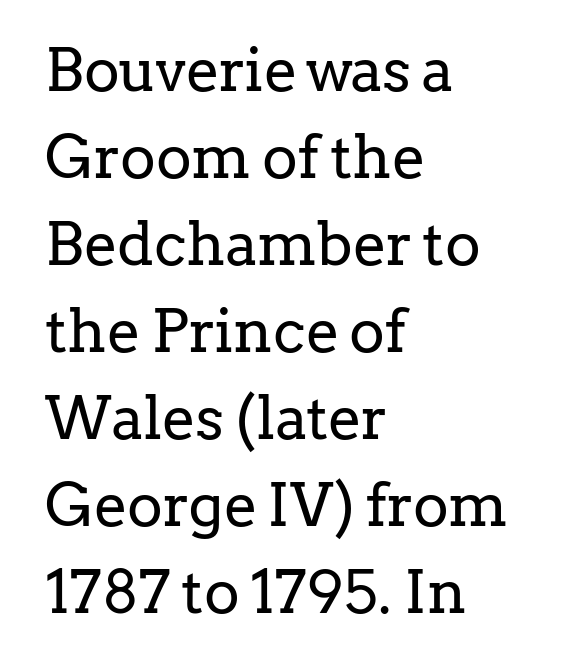
Q: Is the text bold? A: No.
Q: Is the text italic (slanted)? A: No, it is upright.
Q: Is the typeface a serif or a sans-serif typeface? A: Serif.
Q: Is the text underlined? A: No.
Q: How is the paragraph aligned? A: Left-aligned.
Q: Is the spacing between letters normal or unusually wide? A: Normal.
Q: Is the spacing between lines tight, normal or loose? A: Normal.
Q: Width (condensed, normal, or wide)? A: Normal.
Q: Stroke contrast? A: Low.
Q: x-height? A: Medium.
Q: Monospaced? A: No.
